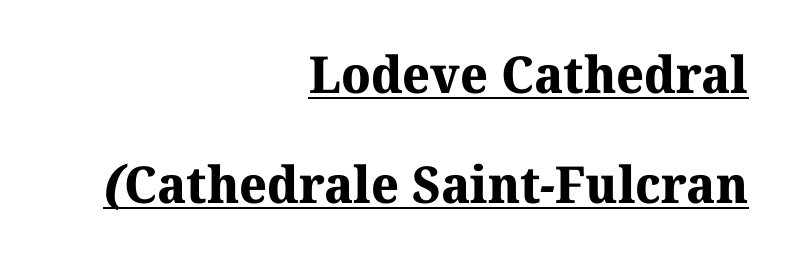
Q: Is the text bold? A: Yes.
Q: Is the typeface a serif or a sans-serif typeface? A: Serif.
Q: Is the text underlined? A: Yes.
Q: How is the paragraph aligned? A: Right-aligned.
Q: Is the spacing between letters normal or unusually wide? A: Normal.
Q: Is the spacing between lines tight, normal or loose? A: Loose.
Q: Width (condensed, normal, or wide)? A: Normal.
Q: Stroke contrast? A: Medium.
Q: x-height? A: Medium.
Q: Monospaced? A: No.
